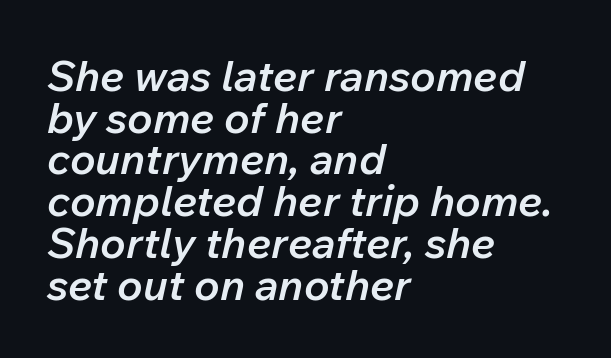
The image shows 43 px semibold type, italic (leaning right); set left-aligned, tight line spacing (0.97x), normal letter spacing, not underlined; low stroke contrast and a medium x-height.
